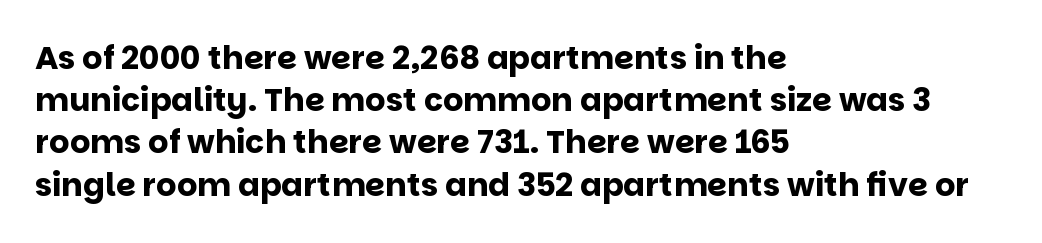
{"serif": "no", "italic": "no", "bold": "yes", "weight": "bold", "width": "normal", "stroke_contrast": "low", "x_height": "large", "monospaced": "no", "underline": "no", "align": "left", "line_spacing": "normal", "line_spacing_ratio": 1.32, "letter_spacing": "normal", "letter_spacing_em": 0.0, "glyph_px": 32}
